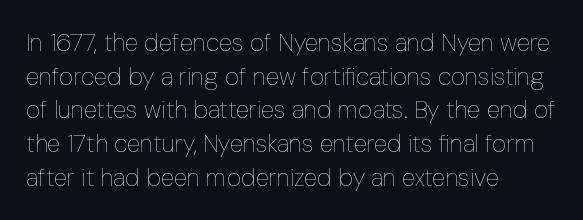
Q: Is the text bold? A: No.
Q: Is the text italic (slanted)? A: No, it is upright.
Q: Is the text underlined? A: No.
Q: How is the paragraph aligned? A: Left-aligned.
Q: Is the spacing between letters normal or unusually wide? A: Normal.
Q: Is the spacing between lines tight, normal or loose? A: Normal.
